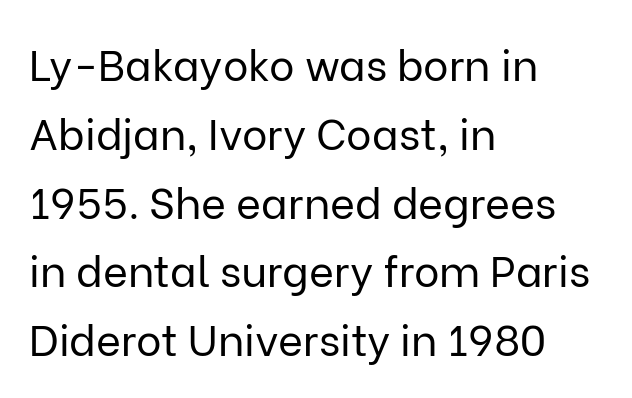
Q: Is the text bold? A: No.
Q: Is the text italic (slanted)? A: No, it is upright.
Q: Is the typeface a serif or a sans-serif typeface? A: Sans-serif.
Q: Is the text underlined? A: No.
Q: How is the paragraph aligned? A: Left-aligned.
Q: Is the spacing between letters normal or unusually wide? A: Normal.
Q: Is the spacing between lines tight, normal or loose? A: Normal.
Q: Width (condensed, normal, or wide)? A: Normal.
Q: Stroke contrast? A: Low.
Q: x-height? A: Medium.
Q: Monospaced? A: No.
